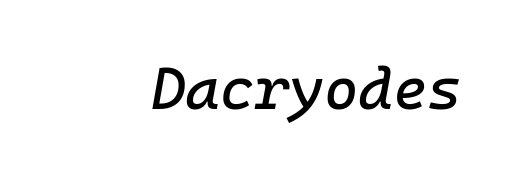
The image shows 59 px text type, italic (leaning right), monospaced; set normal letter spacing, not underlined; low stroke contrast and a medium x-height.
